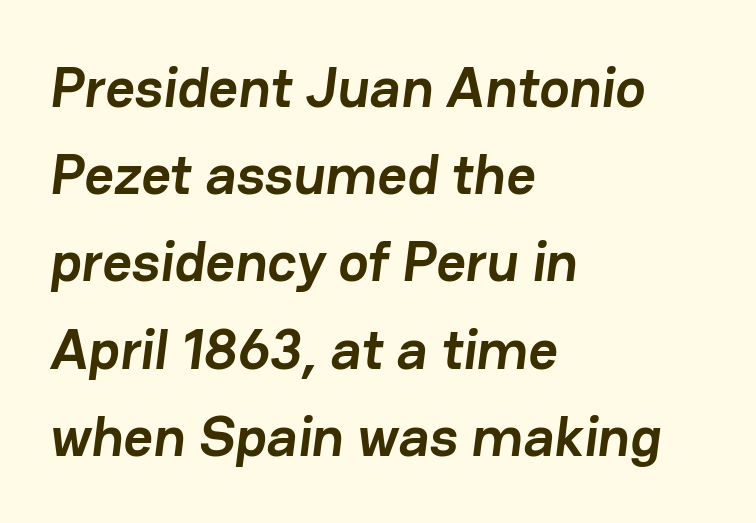
No feet cap the strokes, marking this as sans-serif type. Normally led — the rows are evenly, conventionally spaced. Varying glyph widths throughout — classic text-font behaviour. The lines are quadded left. Strong, thick strokes mark this as bold type.
